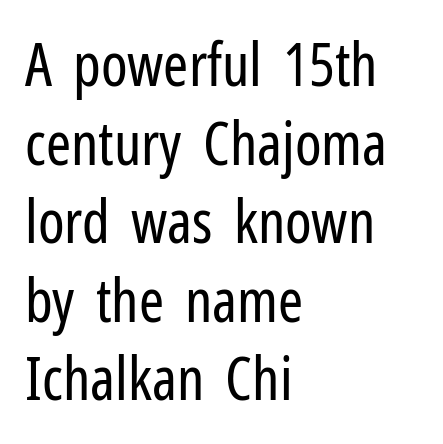
Looks like regular typesetting: each glyph gets only the width it needs. Every stem runs plumb, perpendicular to the baseline. Stems here are at most as thick as an everyday book face. Note: no serifs on the glyphs.
